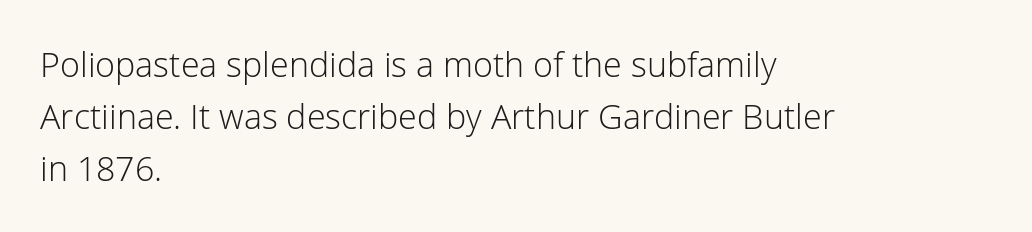
Quick note: not italic, upright. This rendering leaves character spacing at its baseline value. Successive baselines arrive at the customary interval. The typeface has the unassuming heft of standard copy or less. In CSS terms this would be text-align: left. The face used here is proportionally spaced, like ordinary book or web type.
